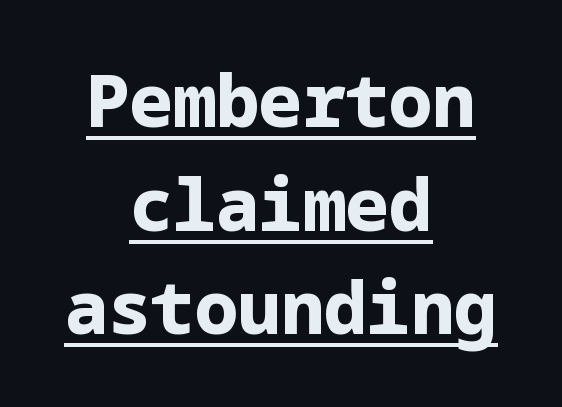
{"serif": "no", "italic": "no", "bold": "yes", "weight": "bold", "width": "normal", "stroke_contrast": "low", "x_height": "medium", "underline": "yes", "align": "center", "line_spacing": "normal", "line_spacing_ratio": 1.44, "letter_spacing": "normal", "letter_spacing_em": 0.0, "glyph_px": 72}
